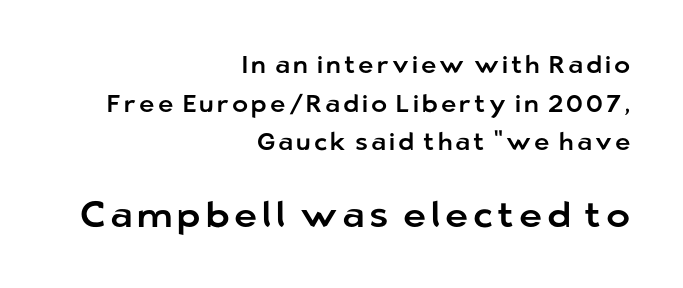
The image shows 36 px sans-serif type, upright; set right-aligned, normal line spacing (1.61x), not underlined; the second (bottom) block is 1.5x larger; low stroke contrast and a medium x-height.
